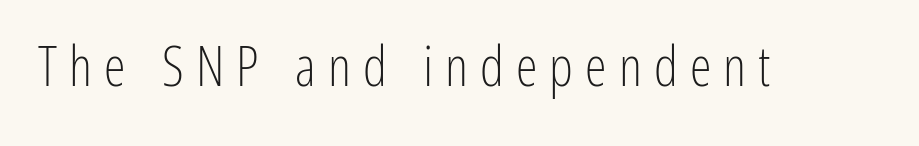
Is the stroke heavy? The answer is a plain regular-or-lighter. The text was rendered using a sans face with plain stroke endings. The horizontal fit of the characters is loose and conspicuously gappy. Anything drawn beneath the words? Only blank space. Tall strokes in this sample are plumb rather than angled.
